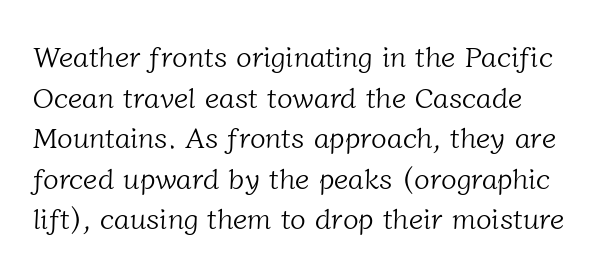
Q: Is the text bold? A: No.
Q: Is the typeface a serif or a sans-serif typeface? A: Serif.
Q: Is the text underlined? A: No.
Q: How is the paragraph aligned? A: Left-aligned.
Q: Is the spacing between letters normal or unusually wide? A: Normal.
Q: Is the spacing between lines tight, normal or loose? A: Normal.
Q: Width (condensed, normal, or wide)? A: Normal.
Q: Stroke contrast? A: Low.
Q: x-height? A: Medium.
Q: Monospaced? A: No.
